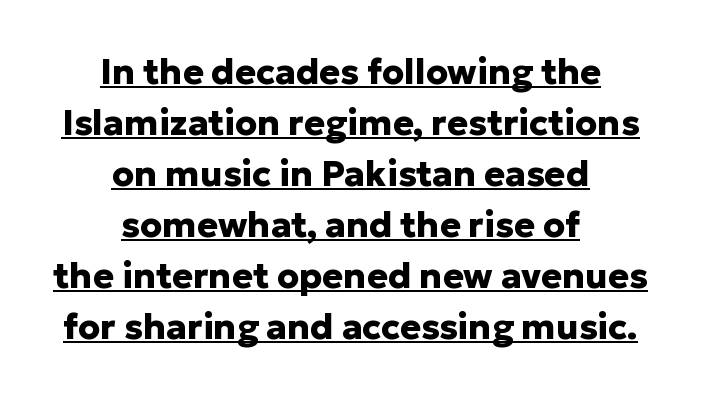
Q: Is the text bold? A: Yes.
Q: Is the text italic (slanted)? A: No, it is upright.
Q: Is the typeface a serif or a sans-serif typeface? A: Sans-serif.
Q: Is the text underlined? A: Yes.
Q: How is the paragraph aligned? A: Centered.
Q: Is the spacing between letters normal or unusually wide? A: Normal.
Q: Is the spacing between lines tight, normal or loose? A: Normal.
Q: Width (condensed, normal, or wide)? A: Normal.
Q: Stroke contrast? A: Low.
Q: x-height? A: Medium.
Q: Monospaced? A: No.
